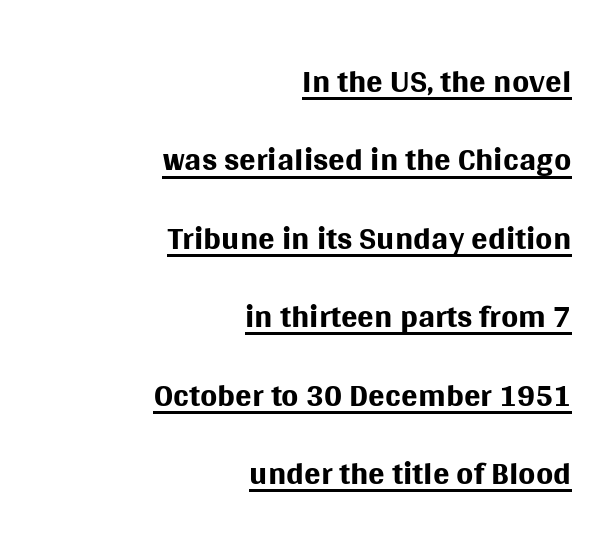
{"serif": "no", "italic": "no", "bold": "no", "weight": "regular", "width": "normal", "stroke_contrast": "medium", "x_height": "large", "monospaced": "no", "underline": "yes", "align": "right", "line_spacing": "normal", "line_spacing_ratio": 1.6, "letter_spacing": "normal", "letter_spacing_em": 0.0, "glyph_px": 49}
